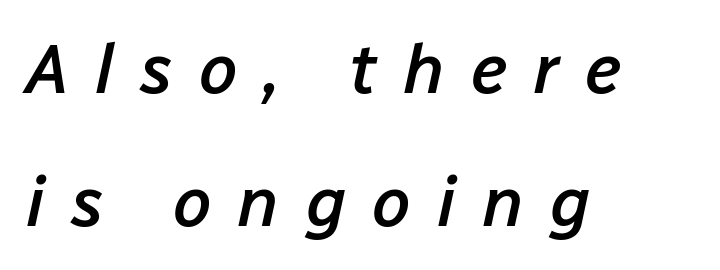
{"italic": "yes", "lean": "right", "slant_degrees": 12, "bold": "semi", "weight": "semibold", "width": "normal", "stroke_contrast": "low", "x_height": "medium", "monospaced": "no", "underline": "no", "align": "left", "line_spacing": "loose", "line_spacing_ratio": 1.9, "letter_spacing": "wide", "letter_spacing_em": 0.37, "glyph_px": 70}
